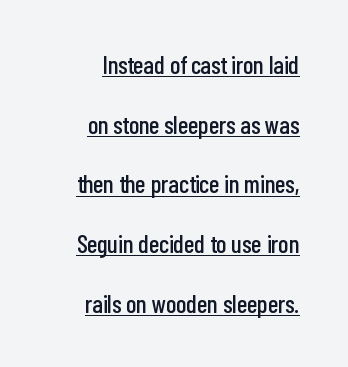
{"italic": "no", "underline": "yes", "align": "right", "line_spacing": "loose", "line_spacing_ratio": 2.39, "letter_spacing": "normal", "letter_spacing_em": 0.0, "glyph_px": 25}
